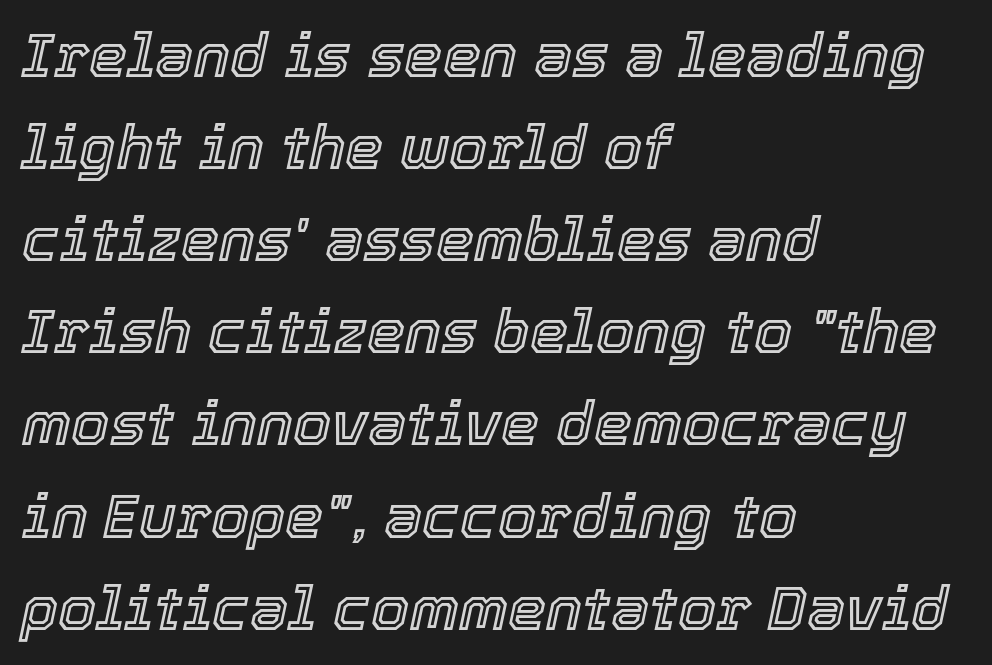
Q: Is the text italic (slanted)? A: Yes, it leans right by about 12 degrees.
Q: Is the text underlined? A: No.
Q: How is the paragraph aligned? A: Left-aligned.
Q: Is the spacing between letters normal or unusually wide? A: Normal.
Q: Is the spacing between lines tight, normal or loose? A: Normal.
Q: Width (condensed, normal, or wide)? A: Normal.
Q: x-height? A: Medium.
Q: Monospaced? A: No.
